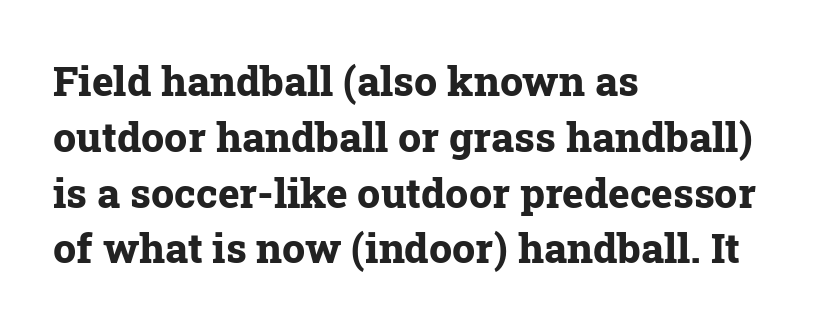
The image shows 41 px bold serif type, upright; set left-aligned, normal line spacing (1.36x), normal letter spacing, not underlined; low stroke contrast and a medium x-height.
